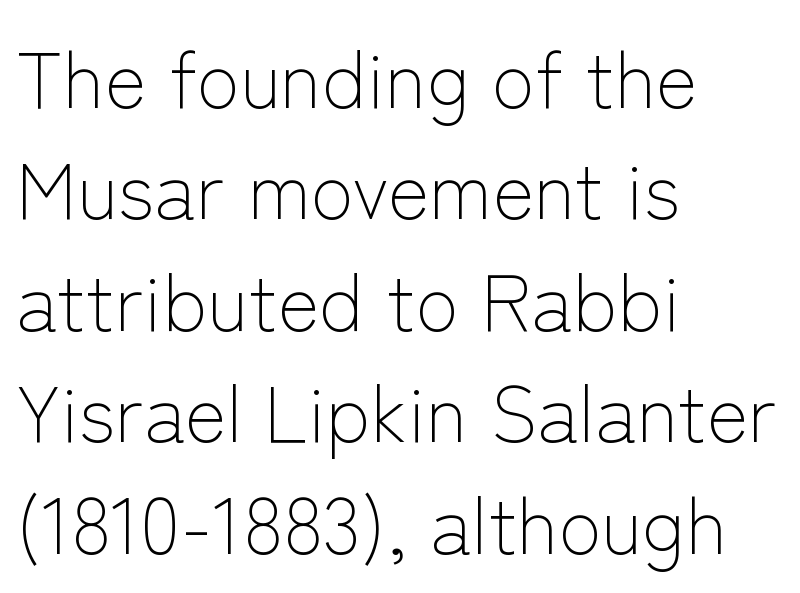
{"serif": "no", "italic": "no", "bold": "no", "weight": "light", "width": "normal", "stroke_contrast": "low", "x_height": "medium", "monospaced": "no", "underline": "no", "align": "left", "line_spacing": "normal", "line_spacing_ratio": 1.41, "letter_spacing": "normal", "letter_spacing_em": 0.0, "glyph_px": 79}
